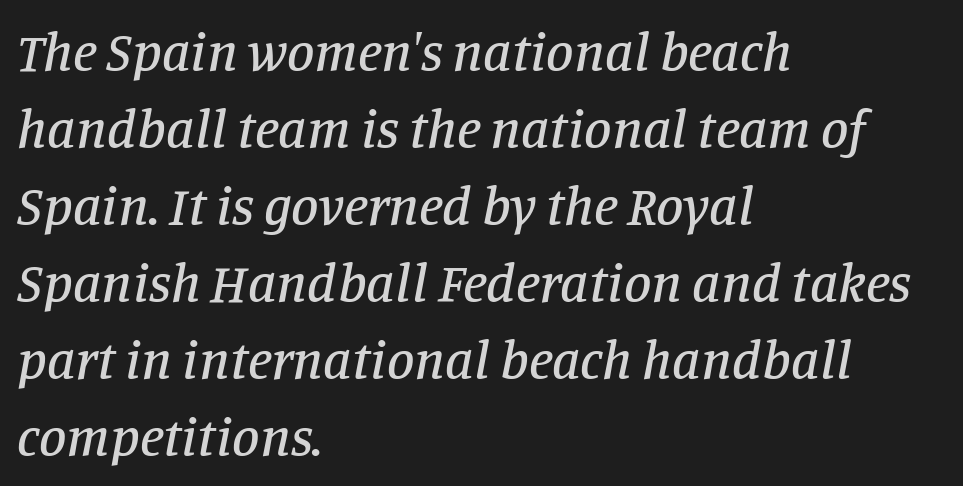
{"serif": "yes", "italic": "yes", "lean": "right", "slant_degrees": 11, "width": "normal", "stroke_contrast": "low", "x_height": "large", "monospaced": "no", "underline": "no", "align": "left", "line_spacing": "normal", "line_spacing_ratio": 1.4, "letter_spacing": "normal", "letter_spacing_em": 0.0, "glyph_px": 55}
